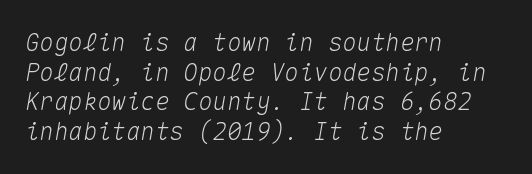
The passage shown has conventional tracking throughout. Alignment: flush left. Descenders hang freely into open space. You can tell it's italic because the verticals aren't actually vertical.
